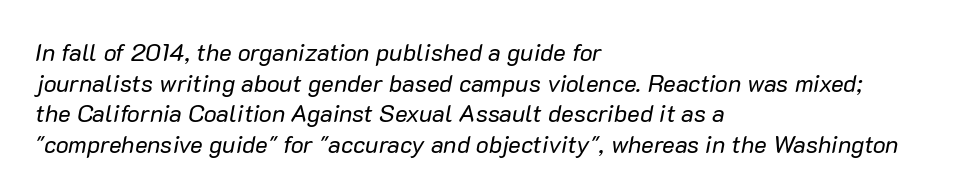
Tall strokes in this sample are angled rather than plumb. One glance says typical: line gaps are just what's usual. This rendering uses left alignment, leaving the right contour irregular. The cut favours lightness, reaching ordinary text weight at its darkest. Descenders hang freely into open space. Standard letterfit; no display-style spreading of the glyphs.
